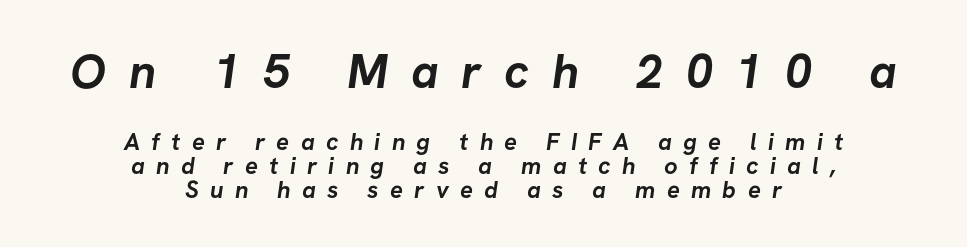
Q: Is the text bold? A: Yes.
Q: Is the typeface a serif or a sans-serif typeface? A: Sans-serif.
Q: Is the text underlined? A: No.
Q: How is the paragraph aligned? A: Centered.
Q: Is the spacing between letters normal or unusually wide? A: Unusually wide.
Q: Is the spacing between lines tight, normal or loose? A: Tight.
Q: Which block of text is set in a larger size, the first (top) or the second (bottom)? A: The first (top) one.
Q: Width (condensed, normal, or wide)? A: Normal.
Q: Stroke contrast? A: Low.
Q: x-height? A: Medium.
Q: Monospaced? A: No.
